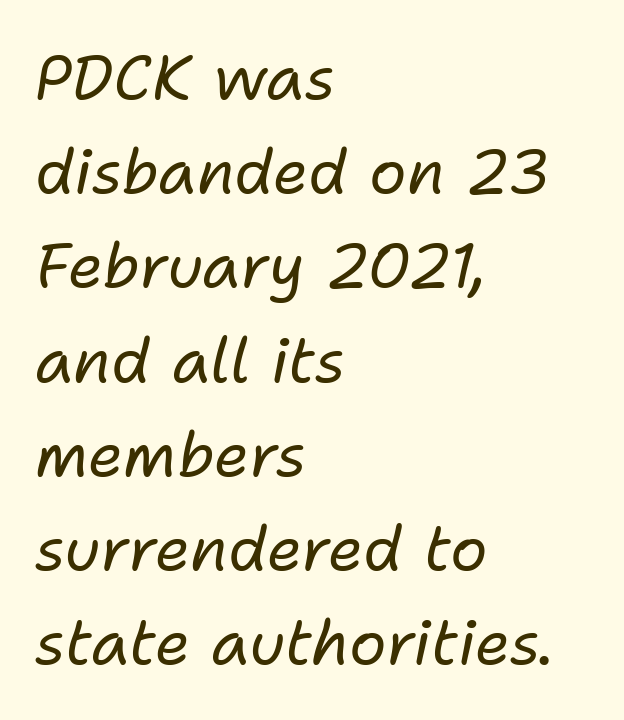
{"italic": "yes", "lean": "right", "slant_degrees": 11, "bold": "no", "weight": "regular", "width": "normal", "stroke_contrast": "low", "x_height": "medium", "monospaced": "no", "underline": "no", "align": "left", "line_spacing": "normal", "line_spacing_ratio": 1.52, "letter_spacing": "normal", "letter_spacing_em": 0.0, "glyph_px": 62}
